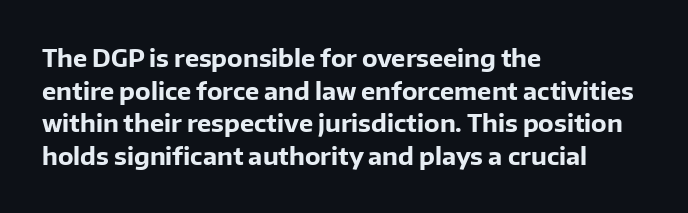
The image shows 24 px bold type, upright; set left-aligned, normal line spacing (1.36x), normal letter spacing, not underlined.
